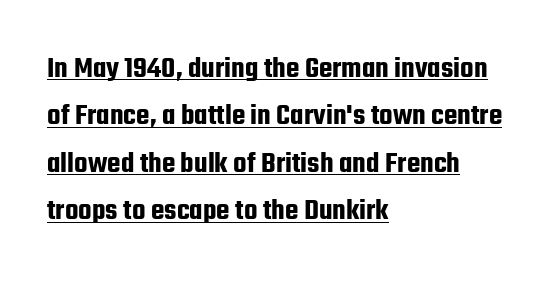
The image shows 31 px condensed sans-serif type, upright; set left-aligned, normal line spacing (1.53x), normal letter spacing, underlined; low stroke contrast and a medium x-height.
